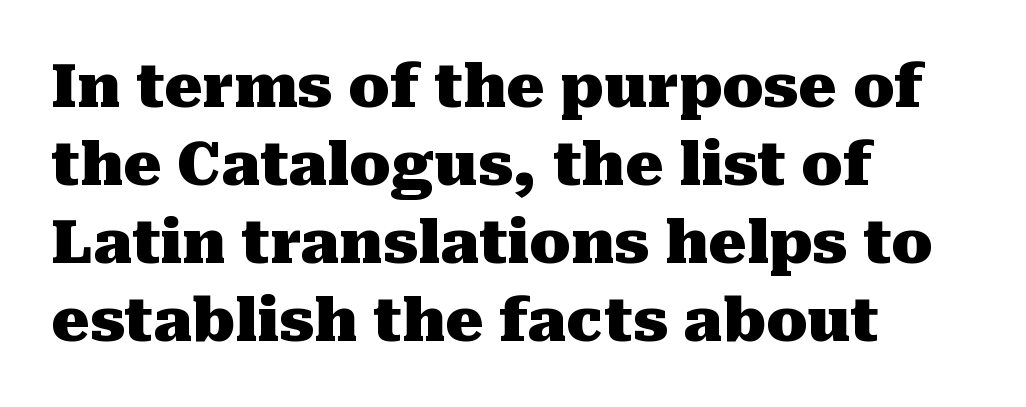
Vertically, the passage feels balanced, rows spaced as you'd expect. Leftover space on each line is placed entirely after the last word. A dark, heavy texture on the line: the type is bold. Examine the stroke ends and you'll spot serifs.
